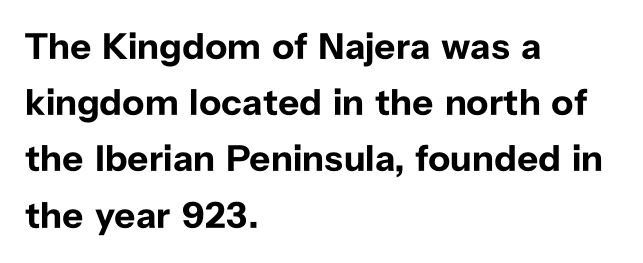
Q: Is the text bold? A: Yes.
Q: Is the text italic (slanted)? A: No, it is upright.
Q: Is the typeface a serif or a sans-serif typeface? A: Sans-serif.
Q: Is the text underlined? A: No.
Q: How is the paragraph aligned? A: Left-aligned.
Q: Is the spacing between letters normal or unusually wide? A: Normal.
Q: Is the spacing between lines tight, normal or loose? A: Normal.
Q: Width (condensed, normal, or wide)? A: Normal.
Q: Stroke contrast? A: Low.
Q: x-height? A: Medium.
Q: Monospaced? A: No.
